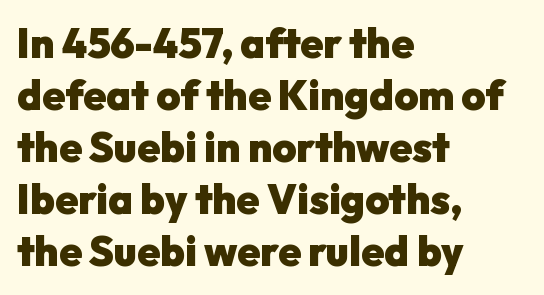
The strokes are fattened all the way to bold. You can tell it's not italic because the verticals are truly vertical. Spacing verdict: proportional, widths tailored to each character. This sample uses plain, unmodified letter spacing. Rule under the text: the space is simply empty. Vertically, the passage feels balanced, rows spaced as you'd expect.
